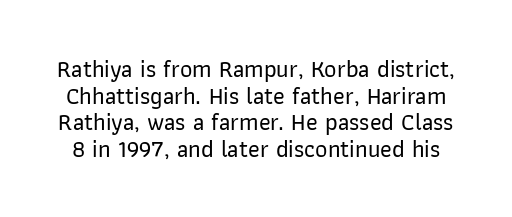
Q: Is the text italic (slanted)? A: No, it is upright.
Q: Is the text underlined? A: No.
Q: Is the spacing between letters normal or unusually wide? A: Normal.
Q: Is the spacing between lines tight, normal or loose? A: Tight.
